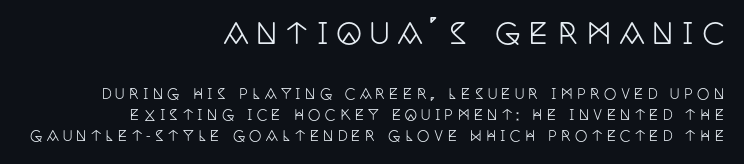
{"serif": "yes", "italic": "no", "width": "condensed", "stroke_contrast": "low", "x_height": "large", "monospaced": "no", "underline": "no", "align": "right", "line_spacing": "normal", "line_spacing_ratio": 1.5, "letter_spacing": "wide", "letter_spacing_em": 0.3, "larger_block": "first", "size_ratio": 2.07, "glyph_px": 29}
